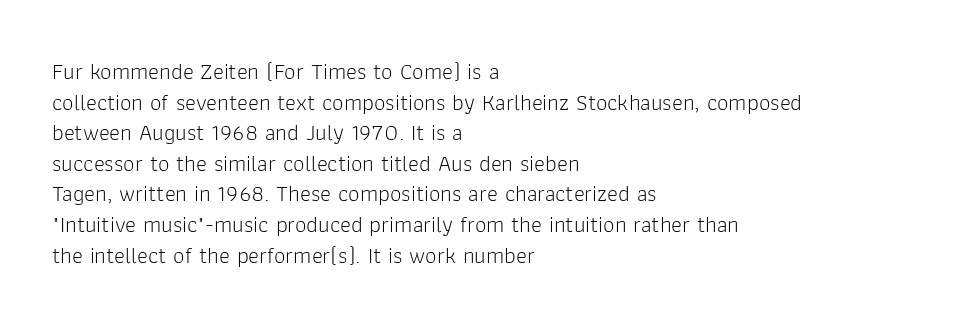
Vertical spacing — default. The text block is weighted toward the left margin, trailing off unevenly rightward. The baseline area is clear. These lines keep a tight, regular rhythm from letter to letter. No extra ink here — the face is not bold.
